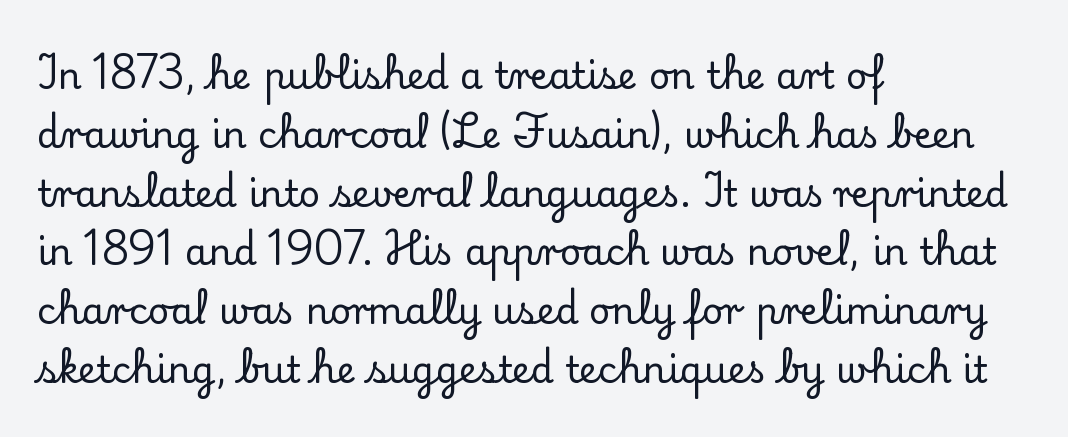
Q: Is the text italic (slanted)? A: No, it is upright.
Q: Is the typeface a serif or a sans-serif typeface? A: Serif.
Q: Is the text underlined? A: No.
Q: How is the paragraph aligned? A: Left-aligned.
Q: Is the spacing between letters normal or unusually wide? A: Normal.
Q: Is the spacing between lines tight, normal or loose? A: Normal.
Q: Width (condensed, normal, or wide)? A: Normal.
Q: Stroke contrast? A: Low.
Q: x-height? A: Small.
Q: Monospaced? A: No.
